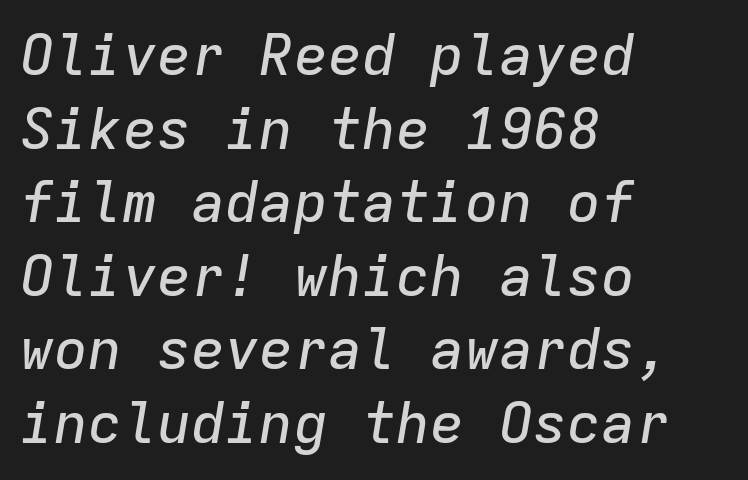
Q: Is the text italic (slanted)? A: Yes, it leans right by about 9 degrees.
Q: Is the text underlined? A: No.
Q: How is the paragraph aligned? A: Left-aligned.
Q: Is the spacing between letters normal or unusually wide? A: Normal.
Q: Is the spacing between lines tight, normal or loose? A: Normal.
Q: Width (condensed, normal, or wide)? A: Normal.
Q: Stroke contrast? A: Low.
Q: x-height? A: Medium.
Q: Monospaced? A: Yes.
